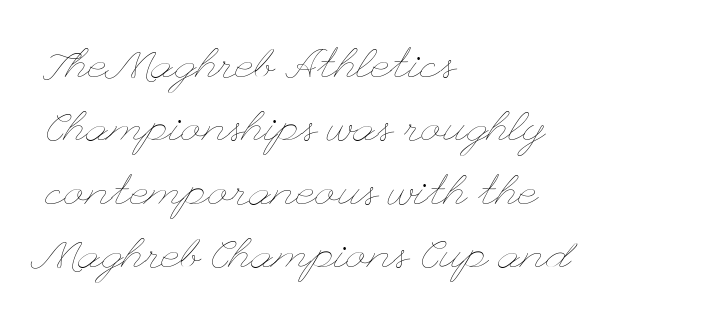
Line beginnings align vertically; line endings do not. Default kerning and tracking; the words read as compact shapes. Unbolded letterforms with no extra heft. Regular leading. The space directly below the letters is spotless.
